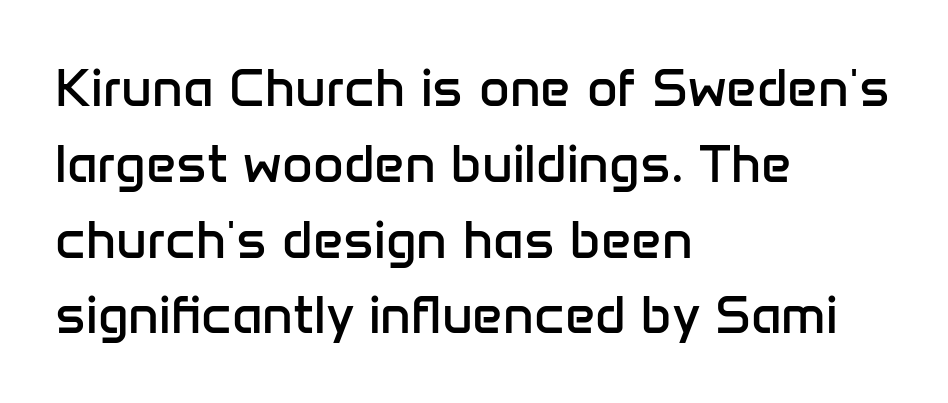
{"serif": "no", "italic": "no", "bold": "no", "weight": "regular", "width": "normal", "stroke_contrast": "low", "x_height": "medium", "monospaced": "no", "underline": "no", "align": "left", "line_spacing": "normal", "line_spacing_ratio": 1.43, "letter_spacing": "normal", "letter_spacing_em": 0.0, "glyph_px": 53}
